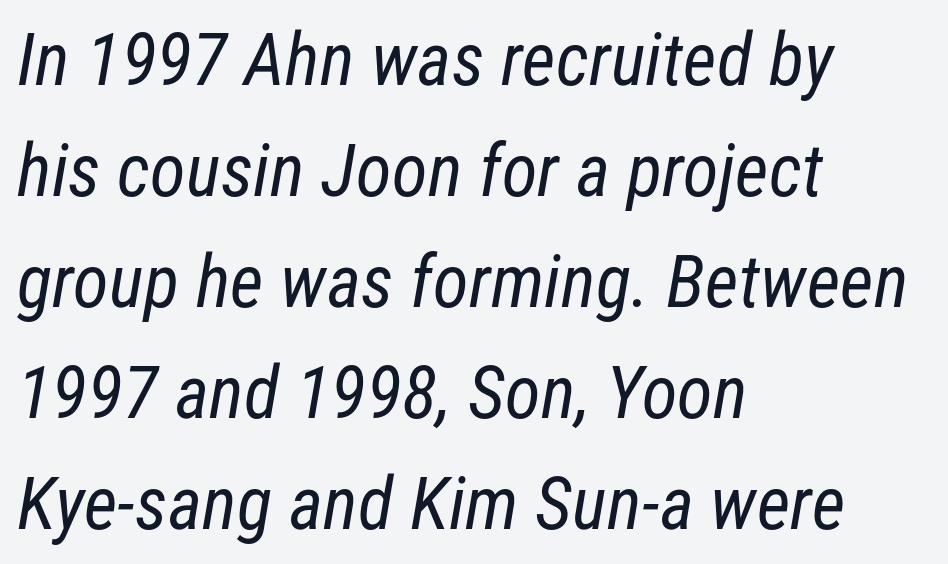
The image shows 73 px regular-weight, condensed sans-serif type; set left-aligned, normal line spacing (1.52x), normal letter spacing, not underlined; low stroke contrast and a medium x-height.
